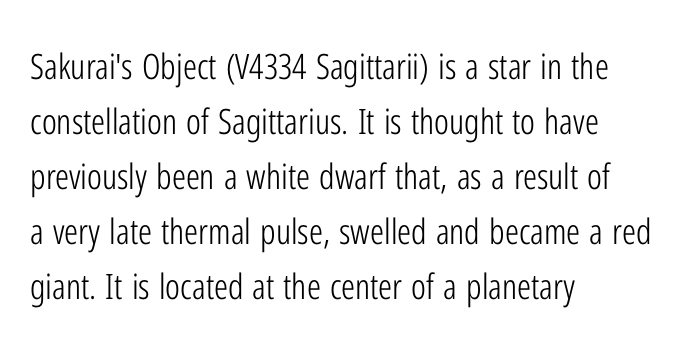
{"serif": "no", "italic": "no", "bold": "no", "weight": "light", "width": "condensed", "stroke_contrast": "low", "x_height": "medium", "monospaced": "no", "underline": "no", "align": "left", "line_spacing": "normal", "line_spacing_ratio": 1.57, "letter_spacing": "normal", "letter_spacing_em": 0.0, "glyph_px": 35}
